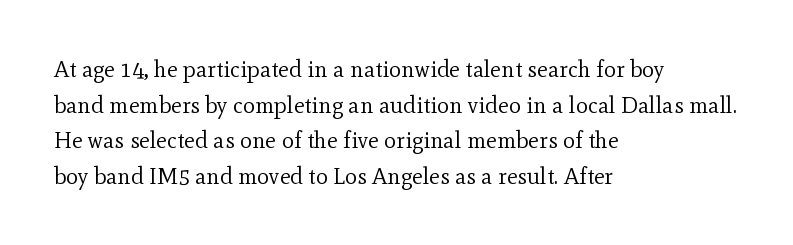
Baseline-to-baseline distance is the conventional proportion of letter height. The passage is arranged the way most books set body copy — flush left. The glyphs are unaccompanied by any horizontal stroke below them. The gaps between neighbouring characters are ordinary and unremarkable.
